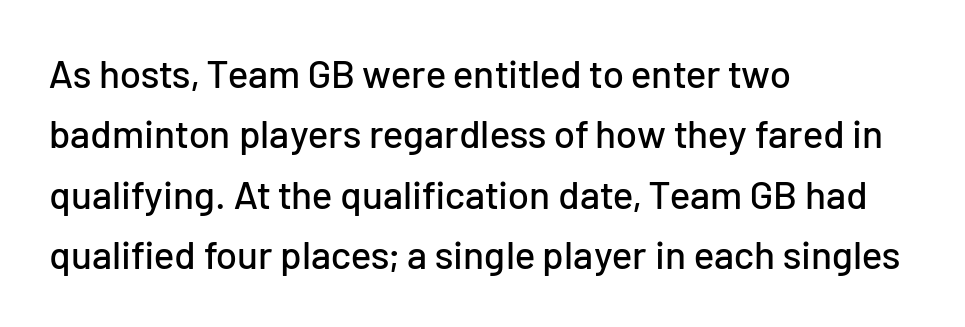
{"serif": "no", "italic": "no", "width": "normal", "stroke_contrast": "low", "x_height": "medium", "monospaced": "no", "underline": "no", "align": "left", "line_spacing": "normal", "line_spacing_ratio": 1.55, "letter_spacing": "normal", "letter_spacing_em": 0.0, "glyph_px": 39}
